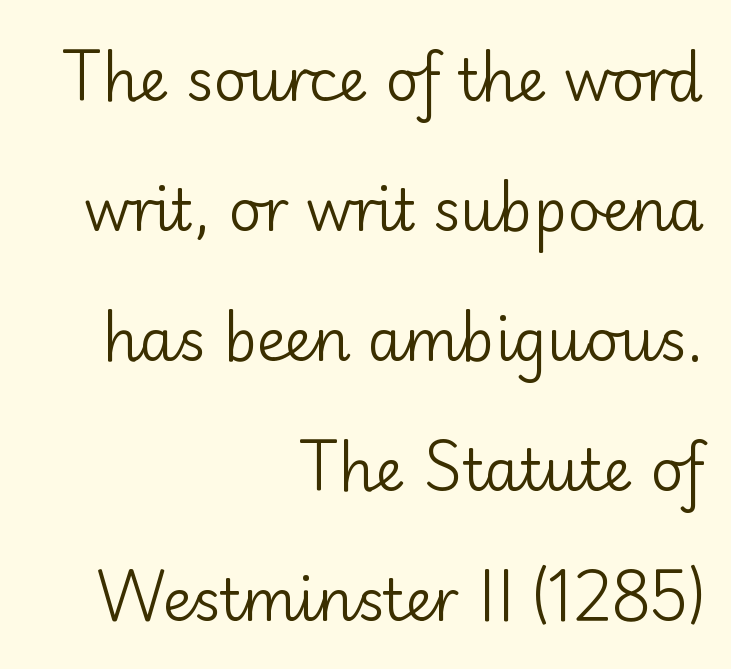
The line texture is even and compact thanks to regular tracking. Check the space under the baseline: it is left empty. Nope, not italic — everything's standing straight. The setting favours the right margin, as signatures and pull-quotes sometimes do. Each stroke keeps to a modest, everyday thickness or less.
